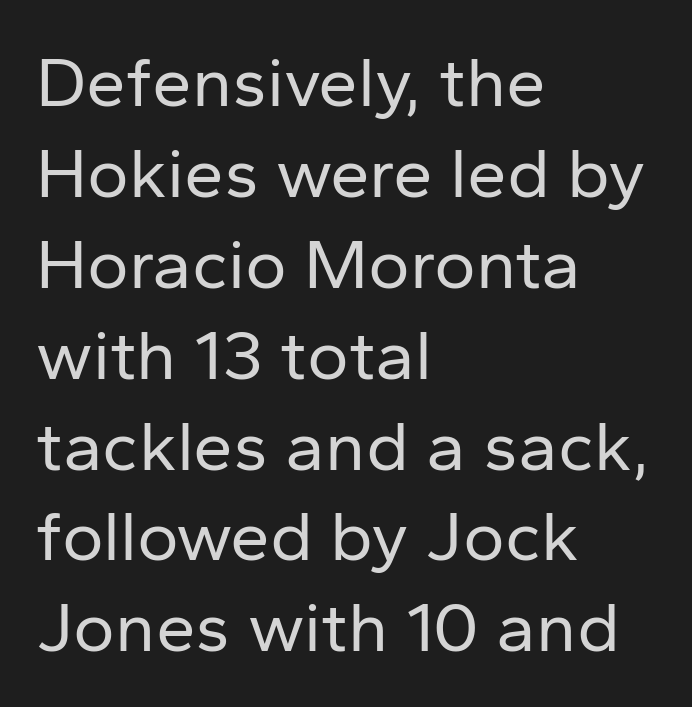
{"serif": "no", "italic": "no", "bold": "no", "weight": "regular", "width": "normal", "stroke_contrast": "low", "x_height": "medium", "monospaced": "no", "underline": "no", "align": "left", "line_spacing": "normal", "line_spacing_ratio": 1.28, "letter_spacing": "normal", "letter_spacing_em": 0.0, "glyph_px": 71}
